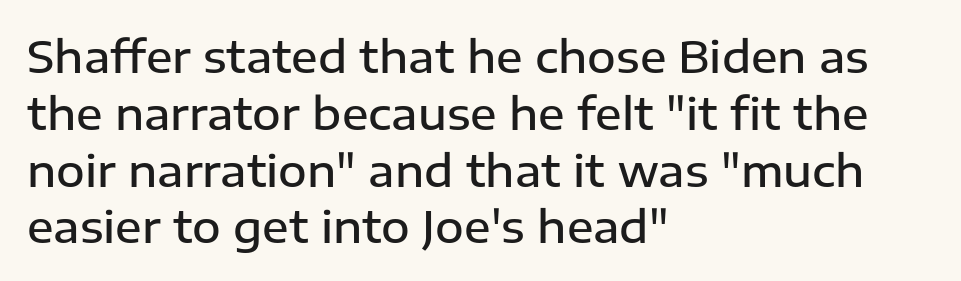
The image shows 44 px semibold sans-serif type, upright; set left-aligned, normal line spacing (1.29x), normal letter spacing, not underlined; low stroke contrast and a medium x-height.
